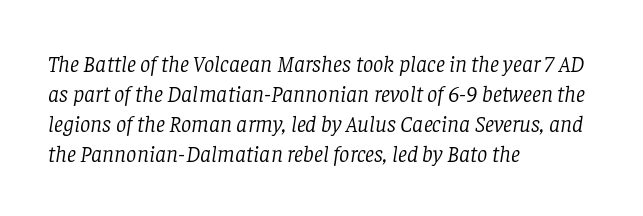
Q: Is the text bold? A: No.
Q: Is the text italic (slanted)? A: Yes, it leans right by about 8 degrees.
Q: Is the text underlined? A: No.
Q: How is the paragraph aligned? A: Left-aligned.
Q: Is the spacing between letters normal or unusually wide? A: Normal.
Q: Is the spacing between lines tight, normal or loose? A: Normal.
